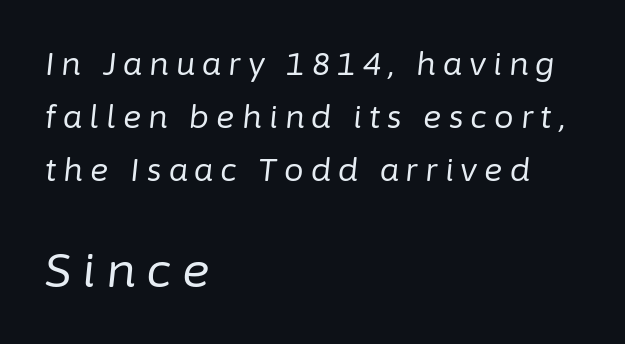
{"italic": "yes", "lean": "right", "slant_degrees": 6, "bold": "no", "weight": "regular", "width": "normal", "stroke_contrast": "low", "x_height": "medium", "monospaced": "no", "underline": "no", "align": "left", "line_spacing_ratio": 1.71, "letter_spacing": "wide", "letter_spacing_em": 0.23, "larger_block": "second", "size_ratio": 1.52, "glyph_px": 47}
